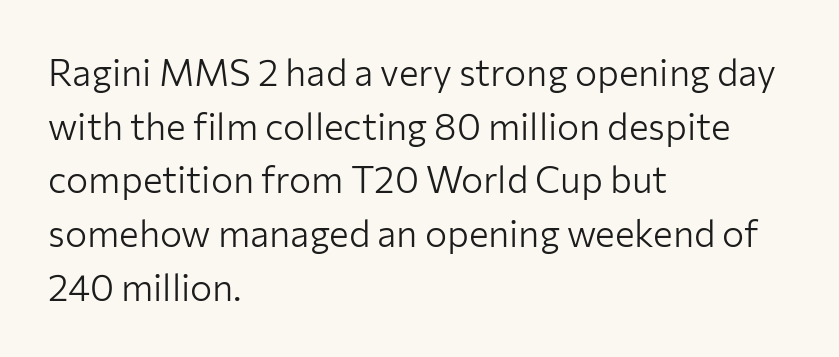
{"serif": "no", "italic": "no", "bold": "no", "weight": "light", "width": "normal", "stroke_contrast": "low", "x_height": "medium", "monospaced": "no", "underline": "no", "align": "left", "line_spacing": "normal", "line_spacing_ratio": 1.45, "letter_spacing": "normal", "letter_spacing_em": 0.0, "glyph_px": 37}
